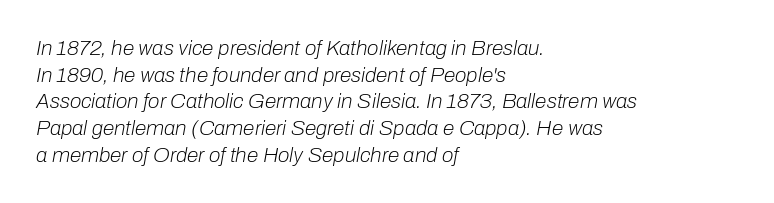
This reads as an unemphasized weight, regular at the heaviest. Characters follow at the spacing the type designer built in. These lines were composed using italics. Each row of text sits above clean, open space. Teacher's note: observe the even left margin — that is flush-left alignment. What's the leading like? Ordinary, nothing unusual.
